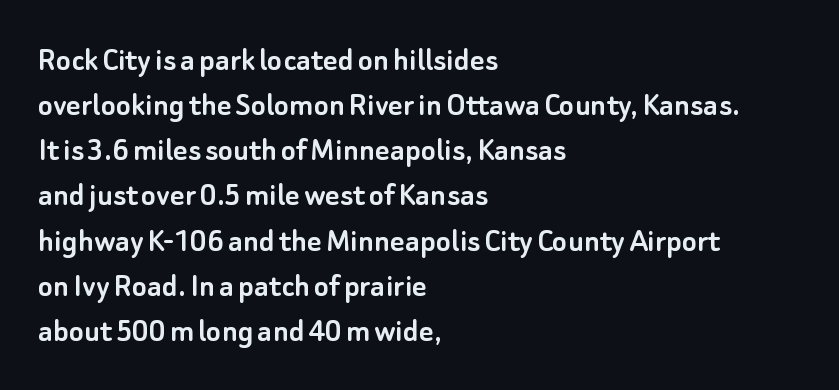
The image shows 35 px sans-serif type, upright; set left-aligned, normal line spacing (1.29x), normal letter spacing, not underlined; low stroke contrast and a small x-height.
